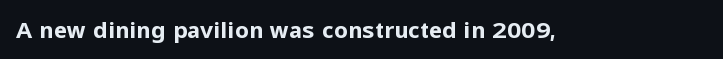
The image shows 22 px bold type, upright; set normal letter spacing, not underlined.
